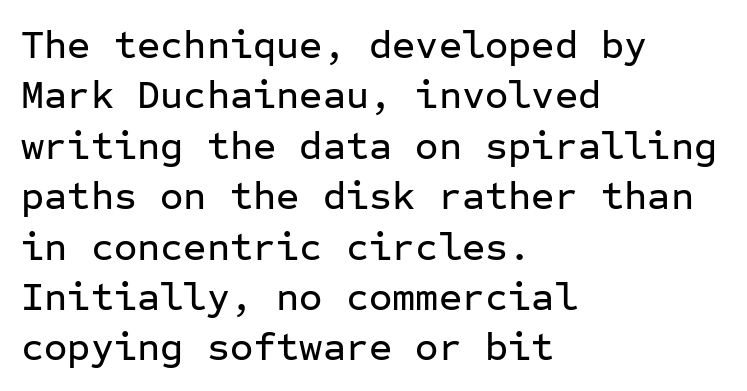
You could count columns in this text — the font is strictly monospaced. In terms of letterspacing, this is plain default setting. Italic? Not at all — the glyphs are vertical. The glyphs are unaccompanied by any horizontal stroke below them. Font category for this specimen: sans-serif.
